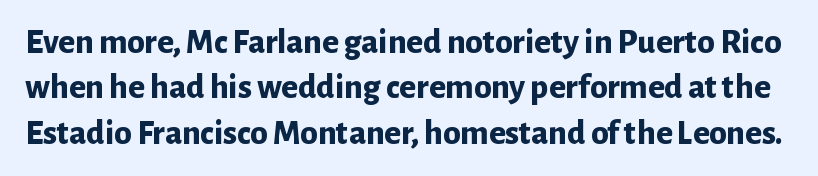
Q: Is the text bold? A: Yes.
Q: Is the text italic (slanted)? A: No, it is upright.
Q: Is the typeface a serif or a sans-serif typeface? A: Sans-serif.
Q: Is the text underlined? A: No.
Q: Is the spacing between letters normal or unusually wide? A: Normal.
Q: Is the spacing between lines tight, normal or loose? A: Normal.
Q: Width (condensed, normal, or wide)? A: Normal.
Q: Stroke contrast? A: Low.
Q: x-height? A: Medium.
Q: Monospaced? A: No.
